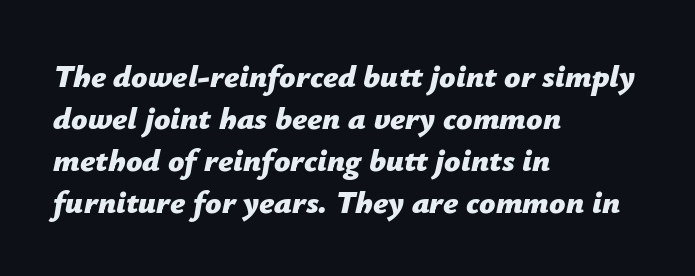
The image shows 32 px bold type, italic (leaning right); set left-aligned, normal line spacing (1.31x), normal letter spacing, not underlined; low stroke contrast and a medium x-height.
